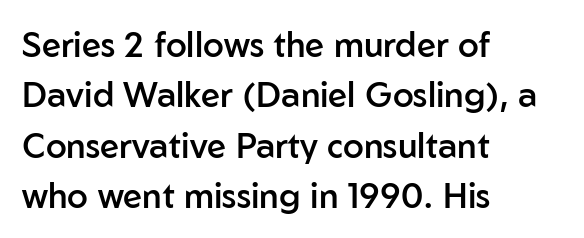
Standard letterfit; no display-style spreading of the glyphs. Italic? Not at all — the glyphs are vertical. Compared with a centered layout, this one pins lines to the left instead. Check the space under the baseline: it is left empty.
